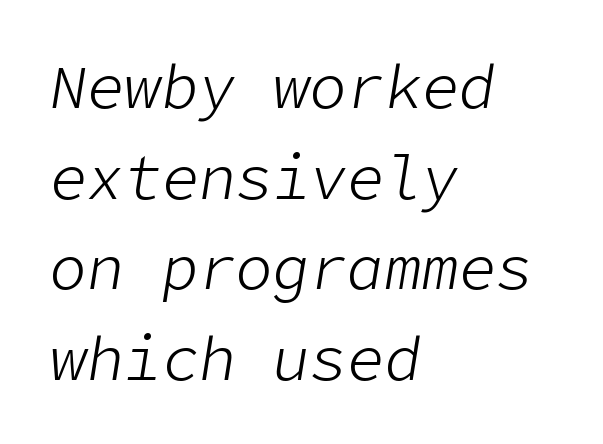
The image shows 62 px light type, italic (leaning right); set left-aligned, normal line spacing (1.46x), normal letter spacing, not underlined; low stroke contrast and a medium x-height.
